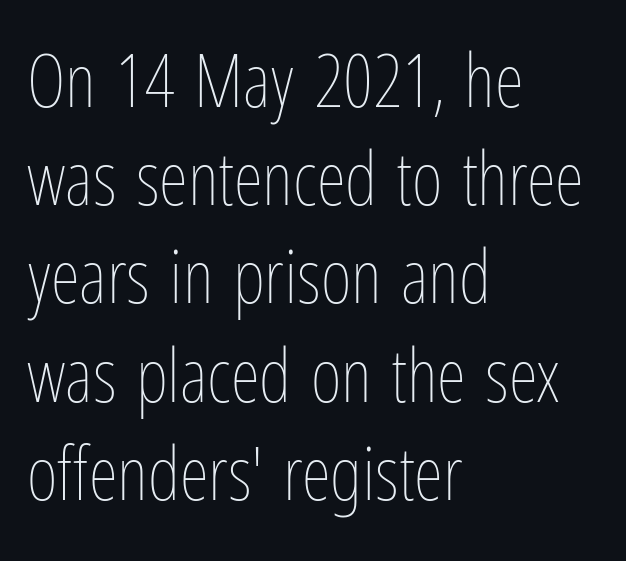
Each stroke keeps to a modest, everyday thickness or less. Here the designer chose a conventional face with non-uniform glyph widths. The face used here is rendered with its standard letterfit. A bare baseline throughout the passage.
